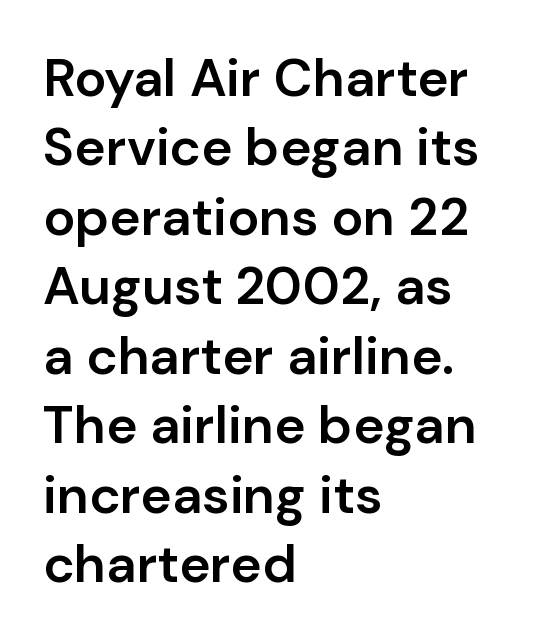
{"serif": "no", "italic": "no", "bold": "semi", "weight": "semibold", "width": "normal", "stroke_contrast": "low", "x_height": "medium", "monospaced": "no", "underline": "no", "align": "left", "line_spacing": "normal", "line_spacing_ratio": 1.31, "letter_spacing": "normal", "letter_spacing_em": 0.0, "glyph_px": 53}
